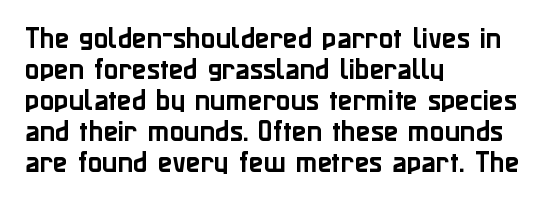
Q: Is the text italic (slanted)? A: No, it is upright.
Q: Is the text underlined? A: No.
Q: How is the paragraph aligned? A: Left-aligned.
Q: Is the spacing between letters normal or unusually wide? A: Normal.
Q: Is the spacing between lines tight, normal or loose? A: Normal.
